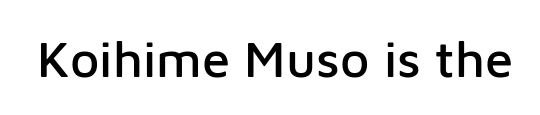
{"serif": "no", "italic": "no", "width": "normal", "stroke_contrast": "low", "x_height": "medium", "monospaced": "no", "underline": "no", "letter_spacing": "normal", "letter_spacing_em": 0.0, "glyph_px": 51}
